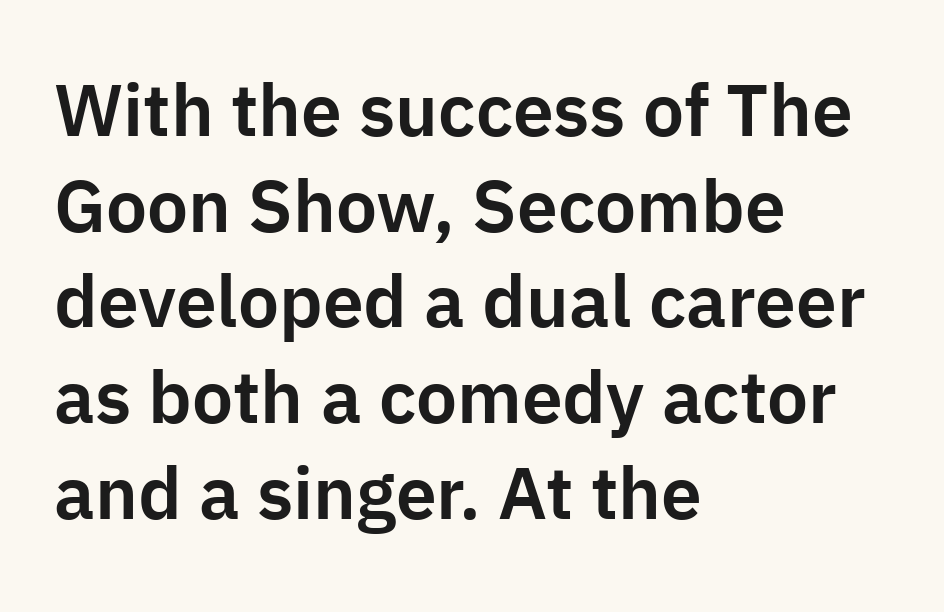
The image shows 73 px sans-serif type, upright; set left-aligned, normal line spacing (1.31x), normal letter spacing, not underlined; low stroke contrast and a medium x-height.
